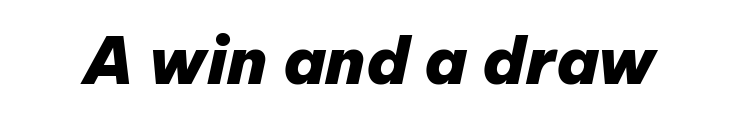
The image shows 65 px heavy type, italic (leaning right); set normal letter spacing, not underlined; low stroke contrast and a medium x-height.
